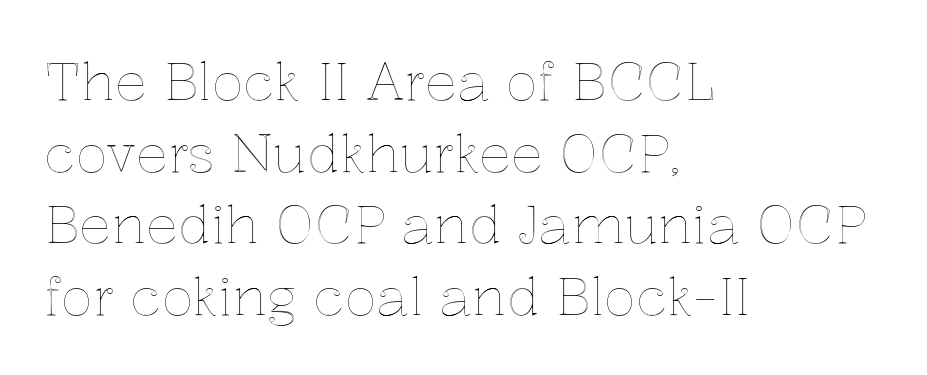
{"italic": "no", "width": "normal", "x_height": "medium", "monospaced": "no", "underline": "no", "align": "left", "line_spacing": "normal", "line_spacing_ratio": 1.35, "letter_spacing": "normal", "letter_spacing_em": 0.0, "glyph_px": 53}
